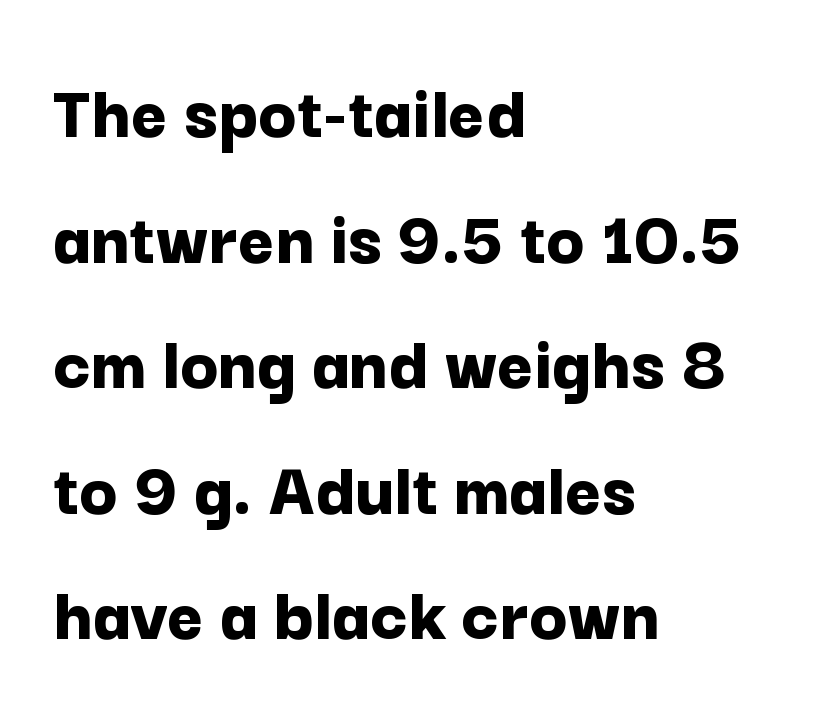
{"serif": "no", "italic": "no", "bold": "yes", "weight": "bold", "width": "normal", "stroke_contrast": "low", "x_height": "medium", "monospaced": "no", "underline": "no", "align": "left", "line_spacing": "normal", "line_spacing_ratio": 1.59, "letter_spacing": "normal", "letter_spacing_em": 0.0, "glyph_px": 79}
